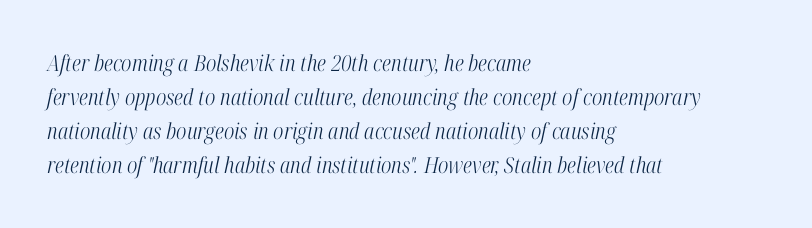
Q: Is the text bold? A: No.
Q: Is the text italic (slanted)? A: Yes, it leans right by about 12 degrees.
Q: Is the text underlined? A: No.
Q: How is the paragraph aligned? A: Left-aligned.
Q: Is the spacing between letters normal or unusually wide? A: Normal.
Q: Is the spacing between lines tight, normal or loose? A: Normal.
